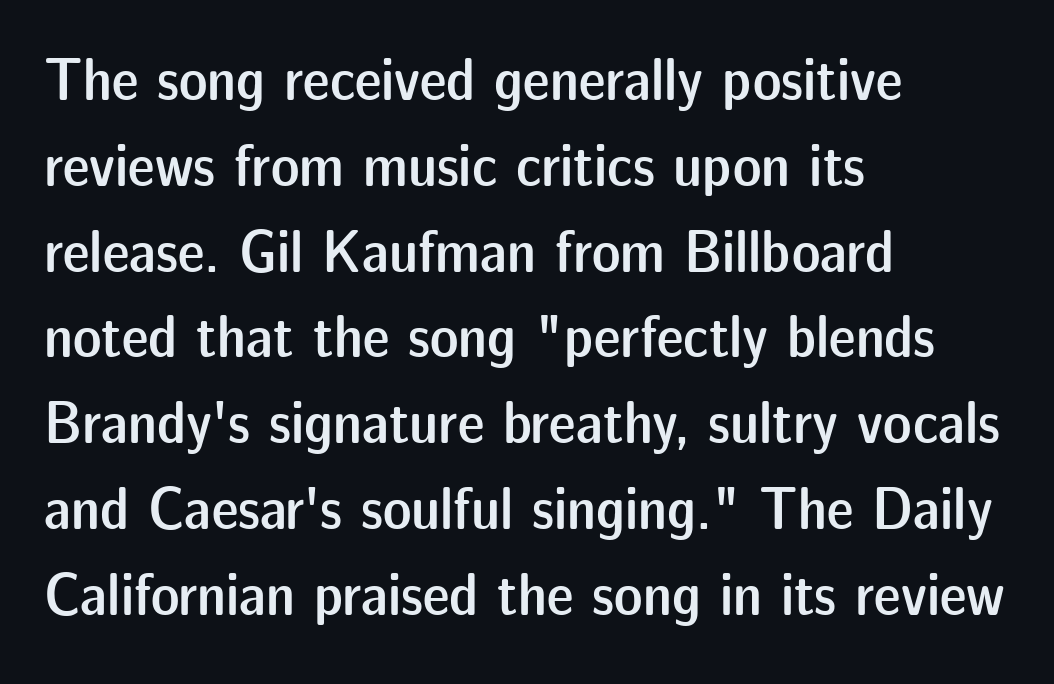
{"serif": "no", "italic": "no", "bold": "semi", "weight": "semibold", "width": "normal", "stroke_contrast": "low", "x_height": "medium", "monospaced": "no", "underline": "no", "align": "left", "line_spacing": "normal", "line_spacing_ratio": 1.43, "letter_spacing": "normal", "letter_spacing_em": 0.0, "glyph_px": 60}
